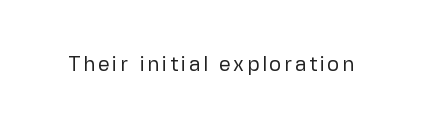
Nope, not italic — everything's standing straight. Weight: regular or lighter. This rendering features lettering with no underline.
